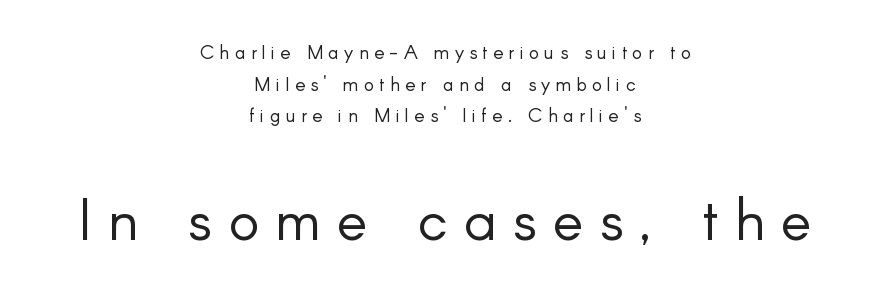
Q: Is the text bold? A: No.
Q: Is the text italic (slanted)? A: No, it is upright.
Q: Is the typeface a serif or a sans-serif typeface? A: Sans-serif.
Q: Is the text underlined? A: No.
Q: How is the paragraph aligned? A: Centered.
Q: Is the spacing between letters normal or unusually wide? A: Unusually wide.
Q: Is the spacing between lines tight, normal or loose? A: Normal.
Q: Which block of text is set in a larger size, the first (top) or the second (bottom)? A: The second (bottom) one.
Q: Width (condensed, normal, or wide)? A: Normal.
Q: Stroke contrast? A: Low.
Q: x-height? A: Small.
Q: Monospaced? A: No.
